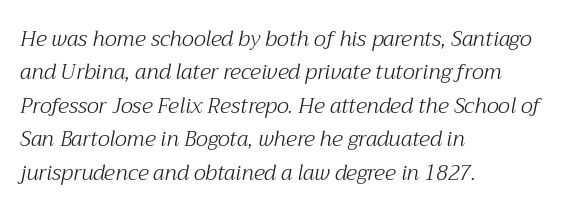
Q: Is the text bold? A: No.
Q: Is the text italic (slanted)? A: Yes, it leans right by about 12 degrees.
Q: Is the text underlined? A: No.
Q: How is the paragraph aligned? A: Left-aligned.
Q: Is the spacing between letters normal or unusually wide? A: Normal.
Q: Is the spacing between lines tight, normal or loose? A: Normal.
